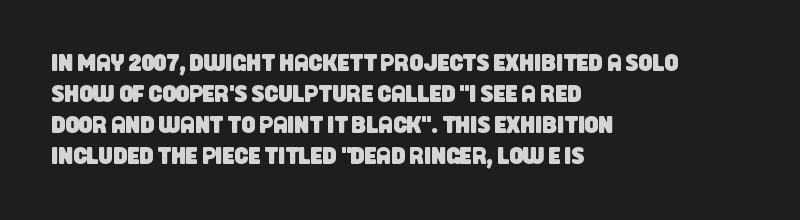
Each row of text sits above clean, open space. Caption: multi-line text, flush left, ragged right. Short note: letters normally spaced. Regarding leading, the lines here are spaced in the standard way.
